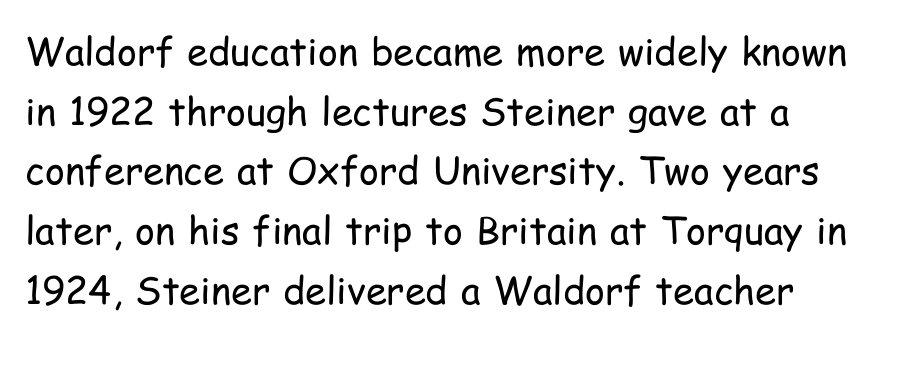
{"serif": "no", "italic": "no", "bold": "no", "weight": "regular", "width": "condensed", "stroke_contrast": "low", "x_height": "medium", "monospaced": "no", "underline": "no", "align": "left", "line_spacing": "normal", "line_spacing_ratio": 1.57, "letter_spacing": "normal", "letter_spacing_em": 0.0, "glyph_px": 38}
